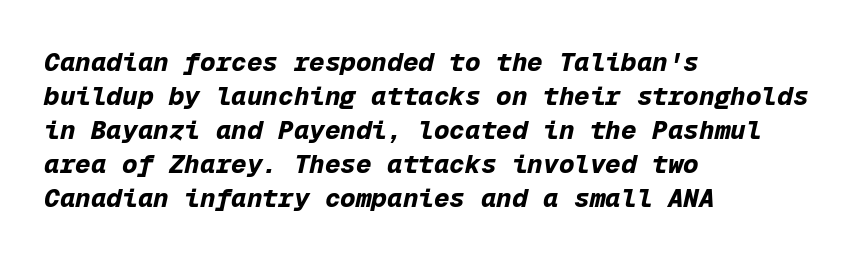
The image shows 26 px bold type, italic (leaning right); set left-aligned, normal line spacing (1.31x), normal letter spacing, not underlined.
